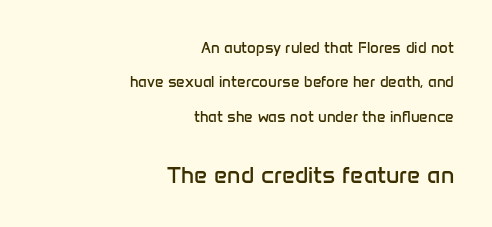
{"italic": "no", "bold": "no", "underline": "no", "align": "right", "line_spacing": "loose", "line_spacing_ratio": 2.3, "letter_spacing": "normal", "letter_spacing_em": 0.0, "larger_block": "second", "size_ratio": 1.53, "glyph_px": 23}
